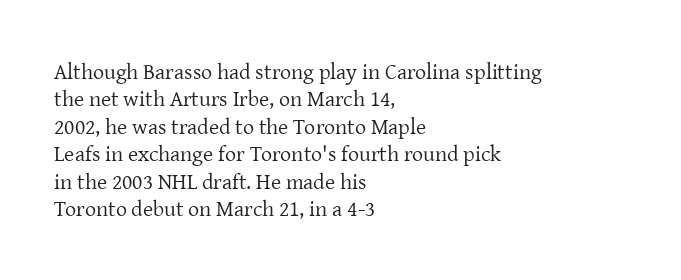
{"italic": "no", "bold": "no", "underline": "no", "align": "left", "line_spacing": "normal", "line_spacing_ratio": 1.25, "letter_spacing": "normal", "letter_spacing_em": 0.0, "glyph_px": 22}
